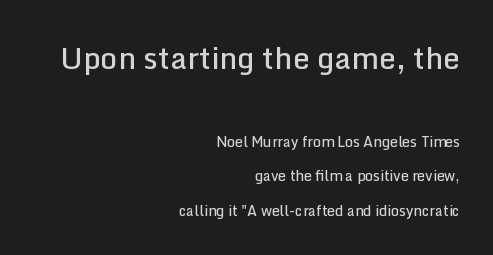
Q: Is the text bold? A: Semi-bold.
Q: Is the text italic (slanted)? A: No, it is upright.
Q: Is the typeface a serif or a sans-serif typeface? A: Sans-serif.
Q: Is the text underlined? A: No.
Q: How is the paragraph aligned? A: Right-aligned.
Q: Is the spacing between letters normal or unusually wide? A: Normal.
Q: Is the spacing between lines tight, normal or loose? A: Loose.
Q: Which block of text is set in a larger size, the first (top) or the second (bottom)? A: The first (top) one.
Q: Width (condensed, normal, or wide)? A: Normal.
Q: Stroke contrast? A: Low.
Q: x-height? A: Medium.
Q: Monospaced? A: No.
